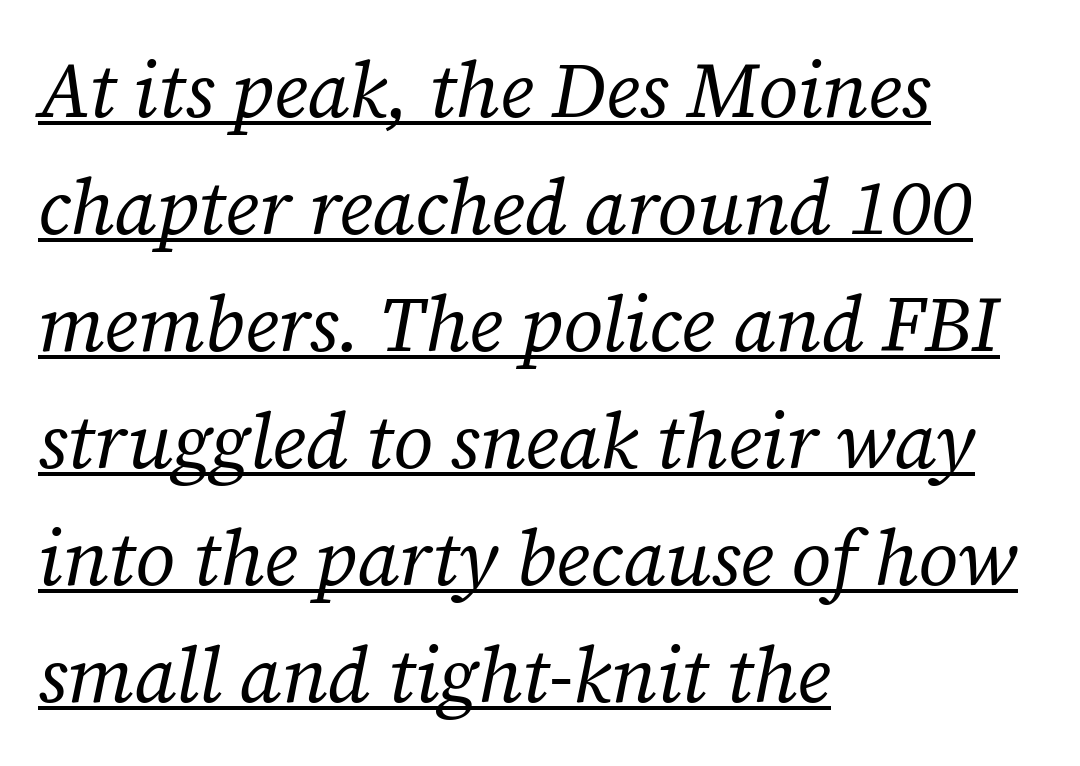
{"serif": "yes", "italic": "yes", "lean": "right", "slant_degrees": 12, "bold": "no", "weight": "regular", "width": "normal", "stroke_contrast": "low", "x_height": "medium", "monospaced": "no", "underline": "yes", "align": "left", "line_spacing": "normal", "line_spacing_ratio": 1.5, "letter_spacing": "normal", "letter_spacing_em": 0.0, "glyph_px": 78}
